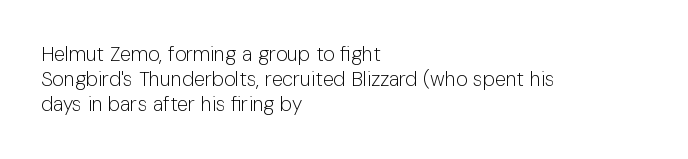
The image shows 20 px text type, upright; set left-aligned, normal line spacing (1.25x), normal letter spacing, not underlined.
